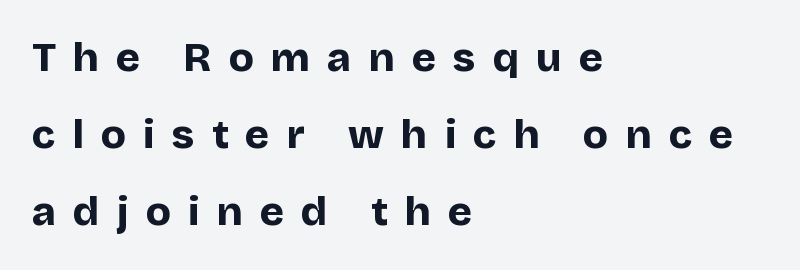
Where is the straight margin? On the left. Typesetter's note: full bold, strokes at maximum text heaviness. Note: no serifs on the glyphs. Note the varied advance widths — an 'i' is clearly narrower than an 'm'. Just letters on the line, the space beneath them empty.
